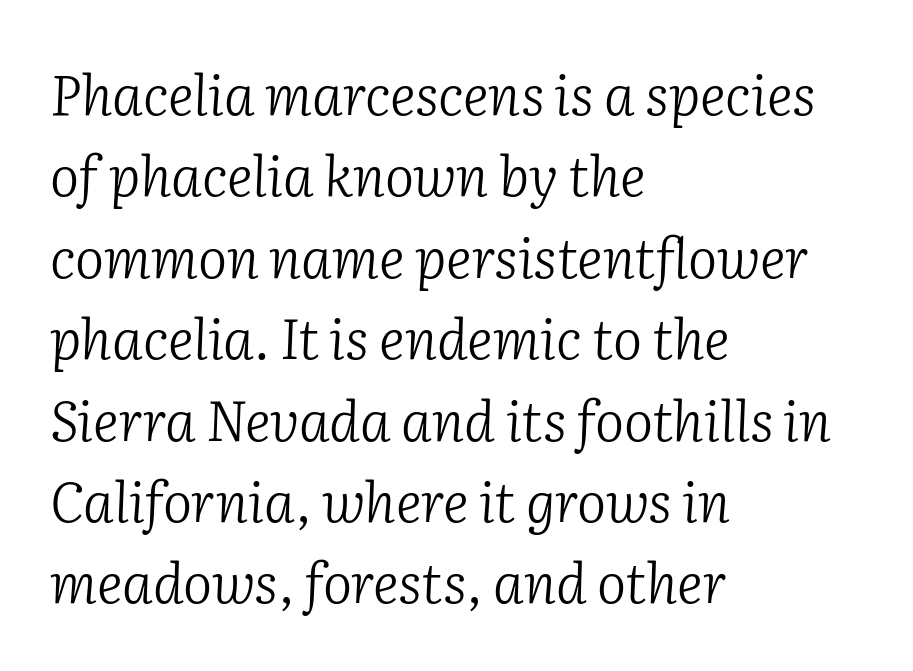
Q: Is the text bold? A: No.
Q: Is the text italic (slanted)? A: Yes, it leans right by about 2 degrees.
Q: Is the typeface a serif or a sans-serif typeface? A: Serif.
Q: Is the text underlined? A: No.
Q: How is the paragraph aligned? A: Left-aligned.
Q: Is the spacing between letters normal or unusually wide? A: Normal.
Q: Is the spacing between lines tight, normal or loose? A: Normal.
Q: Width (condensed, normal, or wide)? A: Normal.
Q: Stroke contrast? A: Low.
Q: x-height? A: Medium.
Q: Monospaced? A: No.
